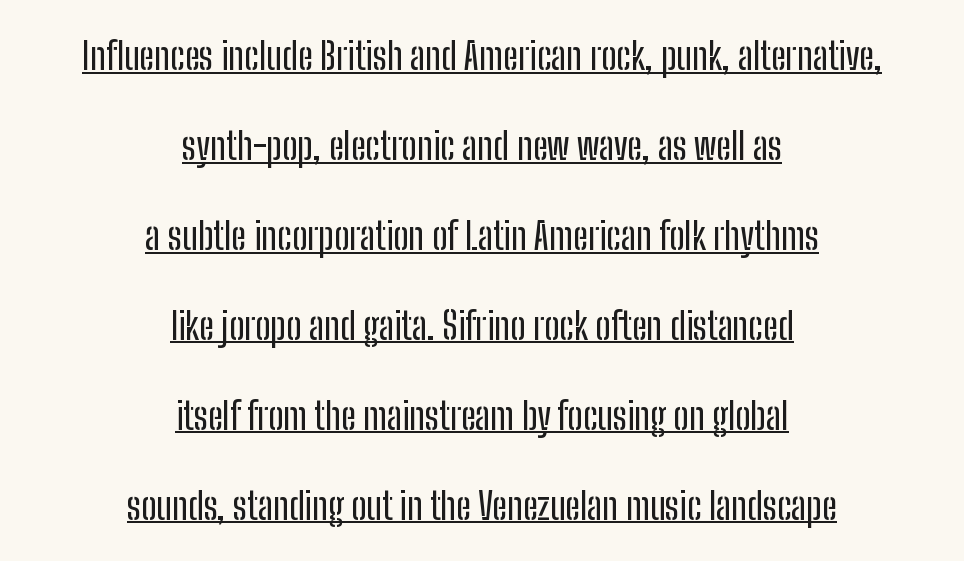
{"serif": "no", "italic": "no", "width": "condensed", "stroke_contrast": "low", "x_height": "medium", "monospaced": "no", "underline": "yes", "align": "center", "line_spacing": "loose", "line_spacing_ratio": 2.43, "letter_spacing": "normal", "letter_spacing_em": 0.0, "glyph_px": 37}
